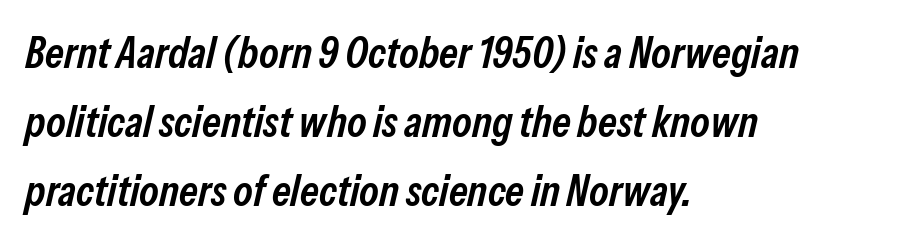
Q: Is the text bold? A: Semi-bold.
Q: Is the text italic (slanted)? A: Yes, it leans right by about 13 degrees.
Q: Is the text underlined? A: No.
Q: How is the paragraph aligned? A: Left-aligned.
Q: Is the spacing between letters normal or unusually wide? A: Normal.
Q: Is the spacing between lines tight, normal or loose? A: Normal.
Q: Width (condensed, normal, or wide)? A: Condensed.
Q: Stroke contrast? A: Low.
Q: x-height? A: Medium.
Q: Monospaced? A: No.
